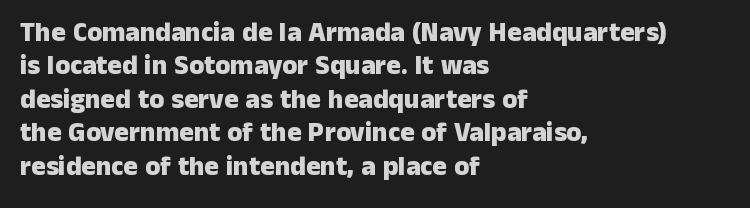
The image shows 27 px bold type, upright; set left-aligned, line spacing 1.24x, normal letter spacing, not underlined.
